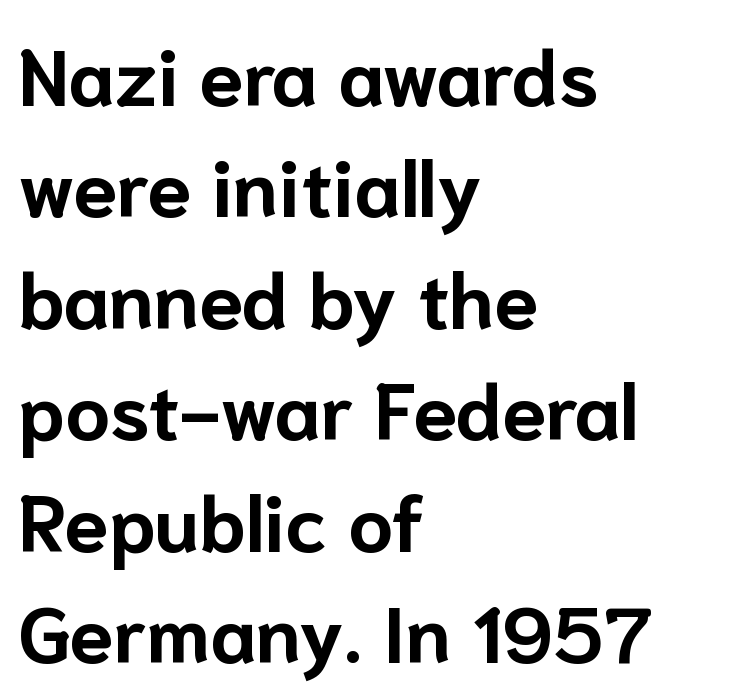
{"serif": "no", "italic": "no", "bold": "yes", "weight": "bold", "width": "normal", "stroke_contrast": "low", "x_height": "medium", "monospaced": "no", "underline": "no", "align": "left", "line_spacing": "normal", "line_spacing_ratio": 1.41, "letter_spacing": "normal", "letter_spacing_em": 0.0, "glyph_px": 79}
